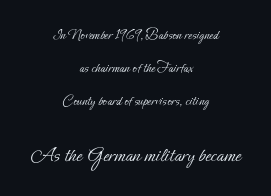
The glyphs are unaccompanied by any horizontal stroke below them. Students, observe: this is what heavily led, spacious text looks like. The letters sit at their default tracking, neither squeezed nor spread.
